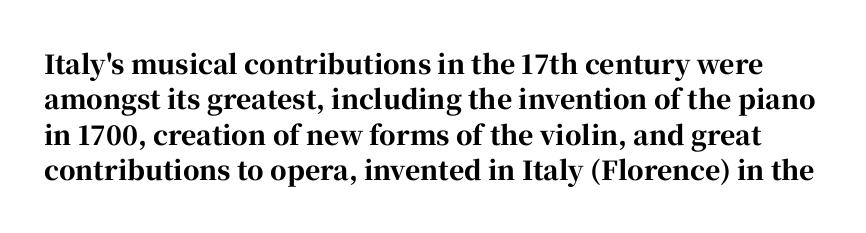
Q: Is the text bold? A: Yes.
Q: Is the text italic (slanted)? A: No, it is upright.
Q: Is the text underlined? A: No.
Q: Is the spacing between letters normal or unusually wide? A: Normal.
Q: Is the spacing between lines tight, normal or loose? A: Normal.
